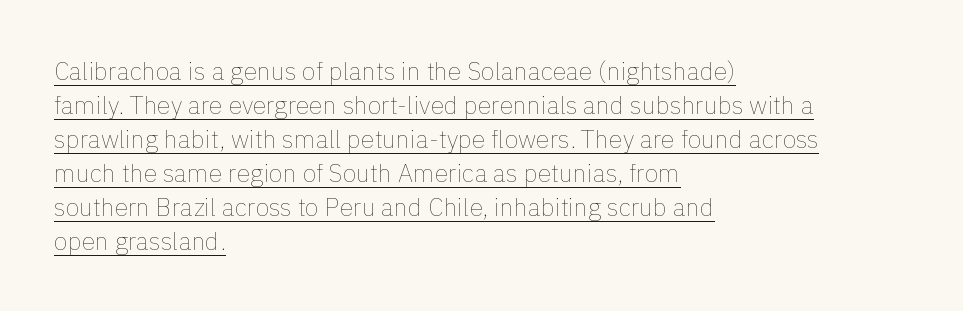
The image shows 25 px text type, upright; set left-aligned, normal line spacing (1.36x), normal letter spacing, underlined.
